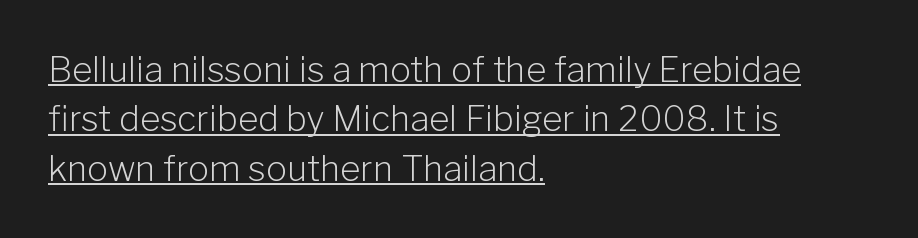
Layout note: lines flush left. The passage shown is typeset with a sans-serif family. These lines are rendered in a variable-pitch font. Nobody touched the tracking dial on this one.
